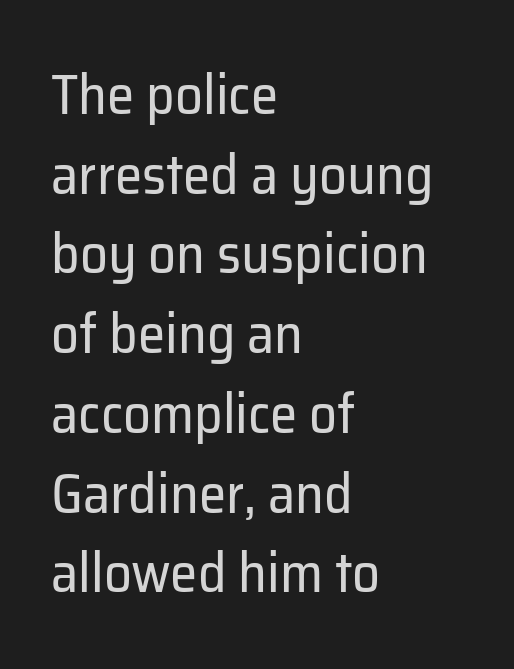
{"serif": "no", "italic": "no", "bold": "no", "weight": "regular", "width": "normal", "stroke_contrast": "low", "x_height": "medium", "monospaced": "no", "underline": "no", "align": "left", "line_spacing": "normal", "line_spacing_ratio": 1.45, "letter_spacing": "normal", "letter_spacing_em": 0.0, "glyph_px": 55}
